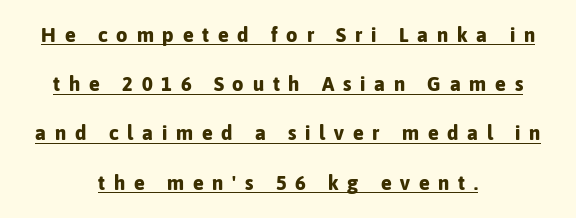
The image shows 20 px bold type, upright; set centered, loose line spacing (2.46x), unusually wide letter spacing (+0.44 em), underlined.
